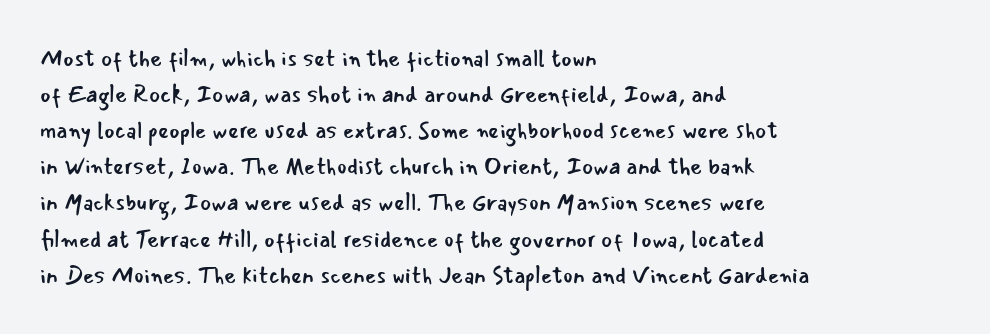
{"italic": "no", "bold": "no", "underline": "no", "align": "left", "line_spacing": "normal", "line_spacing_ratio": 1.57, "letter_spacing": "normal", "letter_spacing_em": 0.0, "glyph_px": 23}
